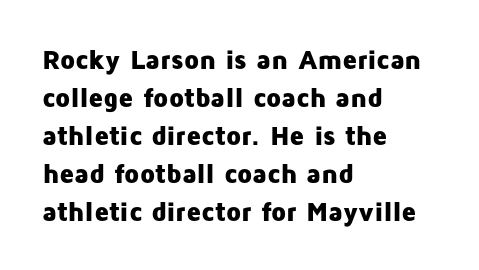
Q: Is the text bold? A: Yes.
Q: Is the text italic (slanted)? A: No, it is upright.
Q: Is the text underlined? A: No.
Q: How is the paragraph aligned? A: Left-aligned.
Q: Is the spacing between letters normal or unusually wide? A: Normal.
Q: Is the spacing between lines tight, normal or loose? A: Normal.
